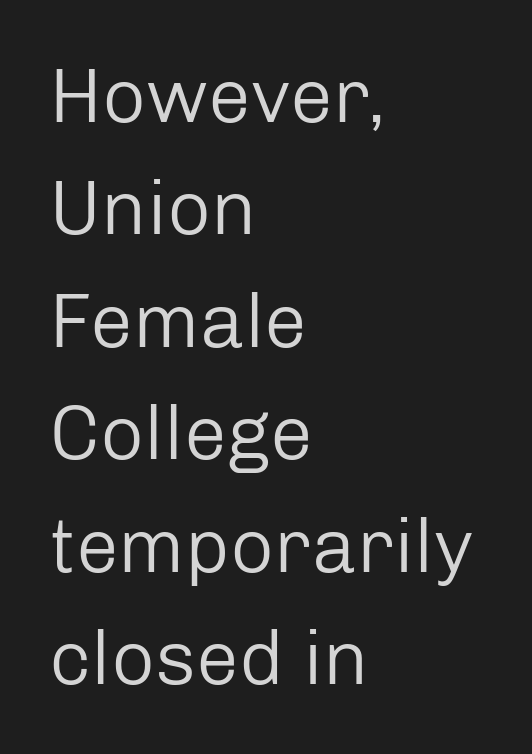
Each word holds together tightly as a unit, with standard inter-letter gaps. This rendering uses left alignment, leaving the right contour irregular. Regular leading. Words float on clear page, feet unadorned. Regarding serifs, this sample does without them.
